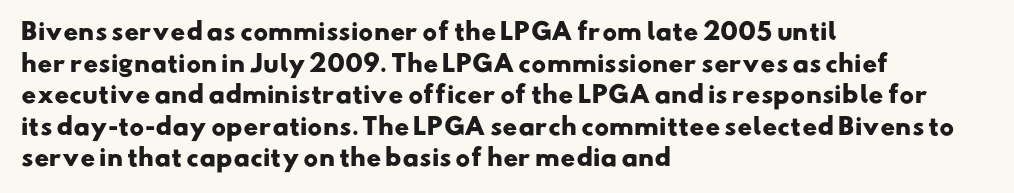
{"bold": "yes", "underline": "no", "align": "left", "line_spacing": "normal", "line_spacing_ratio": 1.37, "letter_spacing": "normal", "letter_spacing_em": 0.0, "glyph_px": 23}
